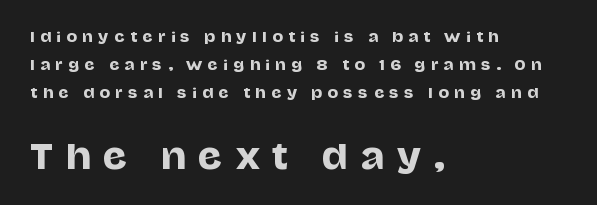
Q: Is the text italic (slanted)? A: No, it is upright.
Q: Is the typeface a serif or a sans-serif typeface? A: Sans-serif.
Q: Is the text underlined? A: No.
Q: How is the paragraph aligned? A: Left-aligned.
Q: Is the spacing between letters normal or unusually wide? A: Unusually wide.
Q: Is the spacing between lines tight, normal or loose? A: Loose.
Q: Which block of text is set in a larger size, the first (top) or the second (bottom)? A: The second (bottom) one.
Q: Width (condensed, normal, or wide)? A: Normal.
Q: Stroke contrast? A: Low.
Q: x-height? A: Large.
Q: Monospaced? A: No.
